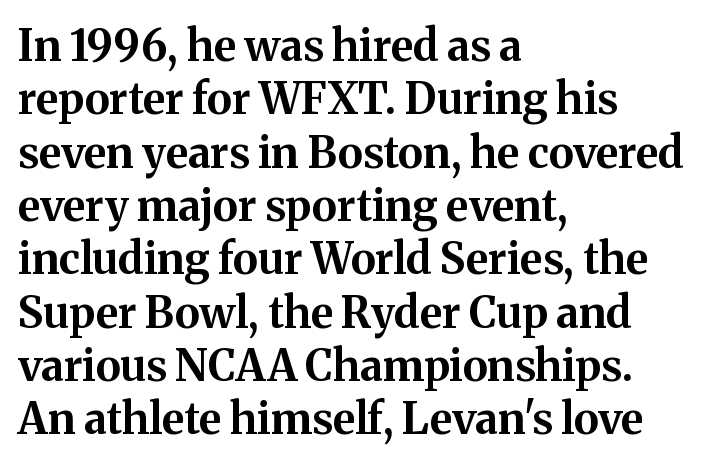
{"serif": "yes", "italic": "no", "bold": "yes", "weight": "bold", "width": "normal", "stroke_contrast": "medium", "x_height": "medium", "monospaced": "no", "underline": "no", "align": "left", "line_spacing_ratio": 1.24, "letter_spacing": "normal", "letter_spacing_em": 0.0, "glyph_px": 43}
